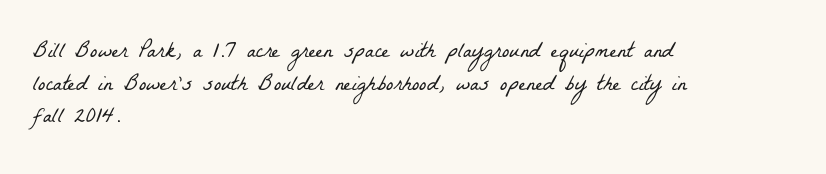
You could call the tracking neutral — neither tight nor loose. Counters stay open thanks to moderate or lighter strokes. Compared with typical paragraphs, the rows here are spaced about the same. Plain, unruled lines of type.
